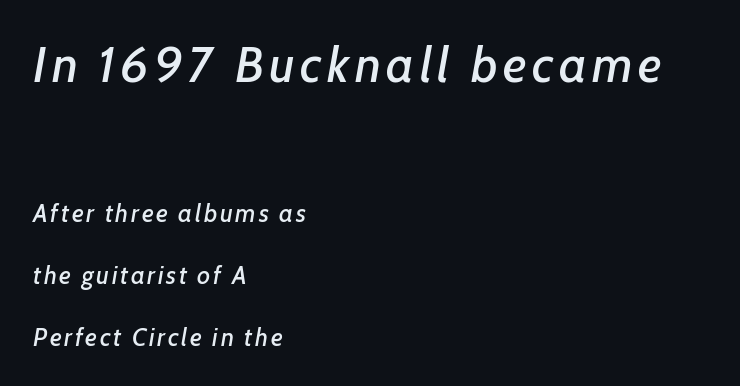
The image shows 50 px text type, italic (leaning right); set left-aligned, loose line spacing (2.48x), not underlined; the first (top) block is 2.0x larger; low stroke contrast and a medium x-height.
